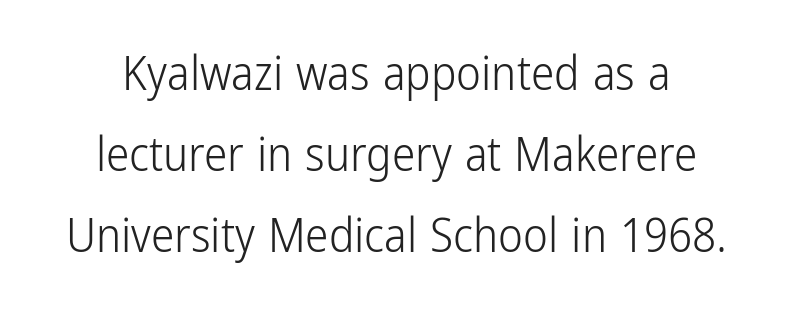
Ordinary non-slanted type is in use. Nothing heavy about these letters — not bold at all. Nope, no serifs anywhere on these letters. Clear beneath every line of the passage.
